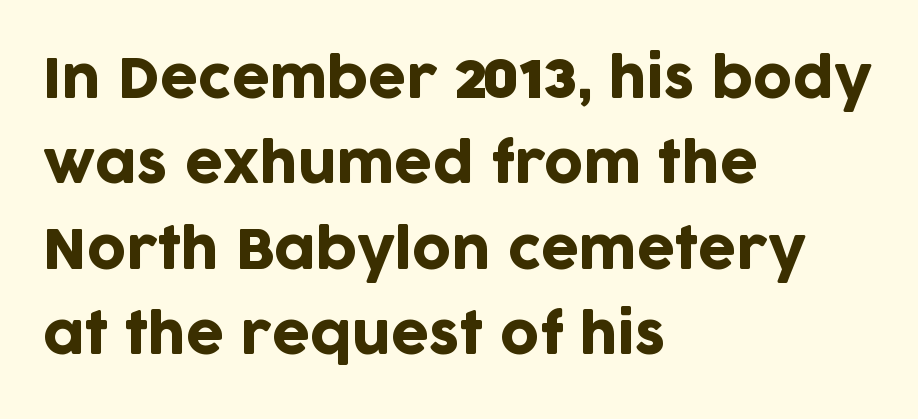
{"serif": "no", "italic": "no", "width": "normal", "stroke_contrast": "low", "x_height": "large", "monospaced": "no", "underline": "no", "align": "left", "line_spacing": "normal", "line_spacing_ratio": 1.58, "letter_spacing": "normal", "letter_spacing_em": 0.0, "glyph_px": 54}
